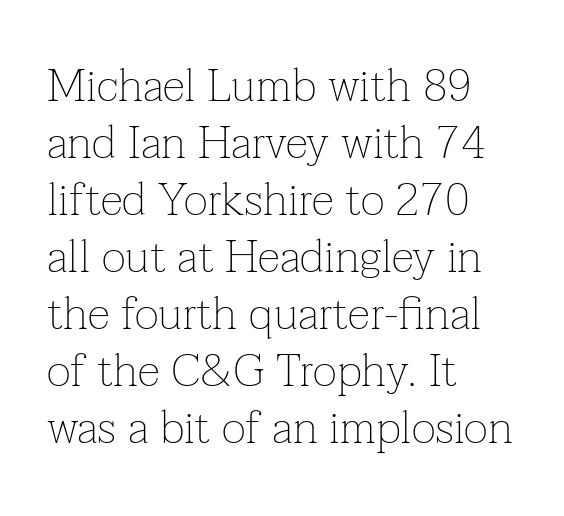
{"serif": "yes", "italic": "no", "bold": "no", "weight": "thin", "width": "normal", "stroke_contrast": "low", "x_height": "medium", "monospaced": "no", "underline": "no", "align": "left", "line_spacing_ratio": 1.24, "letter_spacing": "normal", "letter_spacing_em": 0.0, "glyph_px": 46}
